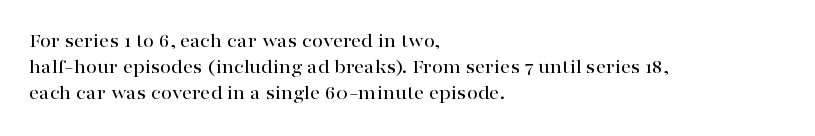
Rows of type keep a routine distance in the vertical direction. Designer's note — italics off, roman on. These lines stack with their left ends in a neat column. You could call the tracking neutral — neither tight nor loose. Each row of text sits above clean, open space.
